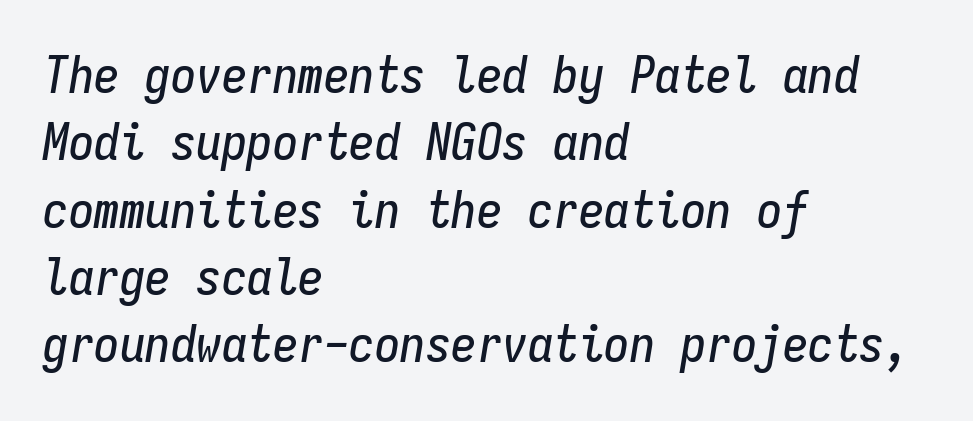
{"italic": "yes", "lean": "right", "slant_degrees": 9, "width": "condensed", "stroke_contrast": "low", "x_height": "medium", "monospaced": "yes", "underline": "no", "align": "left", "line_spacing": "normal", "line_spacing_ratio": 1.32, "letter_spacing": "normal", "letter_spacing_em": 0.0, "glyph_px": 51}
